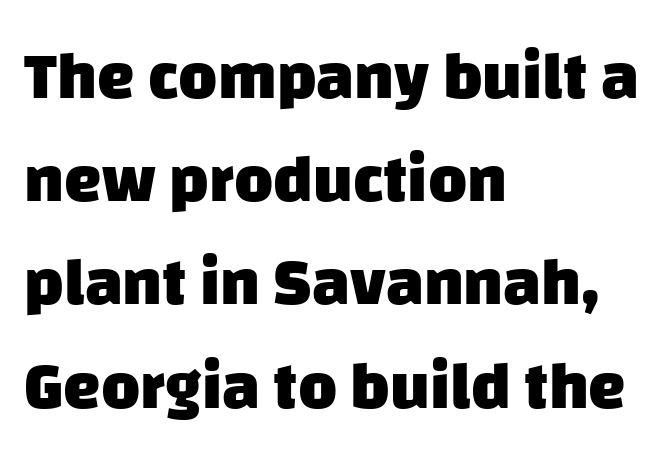
The image shows 67 px heavy sans-serif type; set left-aligned, normal line spacing (1.54x), normal letter spacing, not underlined; low stroke contrast and a large x-height.
